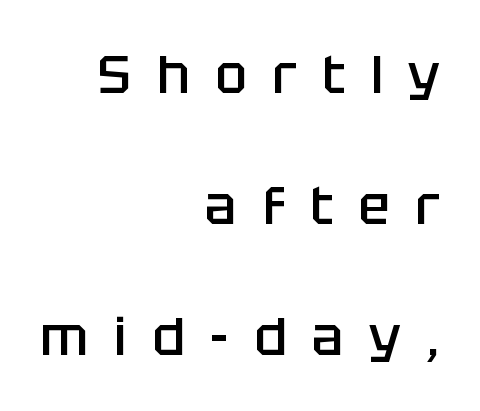
What's the leading like? Stretched, with rows far apart. No word sits above an underline. Is this a sans? Yes — the strokes have no serifs. These lines carry some extra weight — a demibold, not a full bold. Varying glyph widths throughout — classic text-font behaviour. Every stem runs plumb, perpendicular to the baseline.
